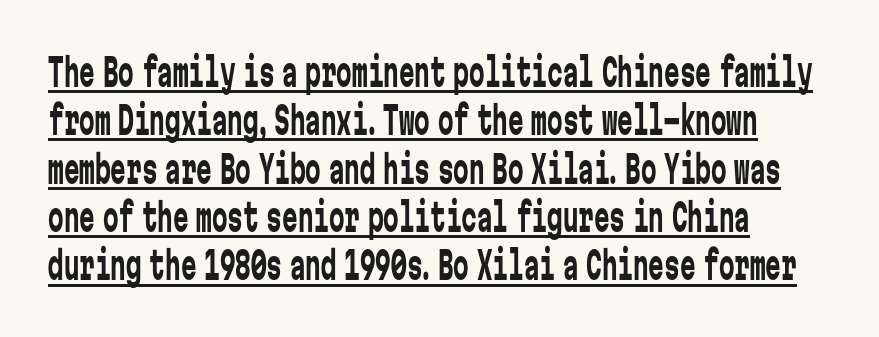
{"serif": "no", "italic": "no", "bold": "no", "weight": "regular", "width": "condensed", "stroke_contrast": "low", "x_height": "medium", "monospaced": "yes", "underline": "yes", "align": "left", "line_spacing_ratio": 1.24, "letter_spacing": "normal", "letter_spacing_em": 0.0, "glyph_px": 39}
